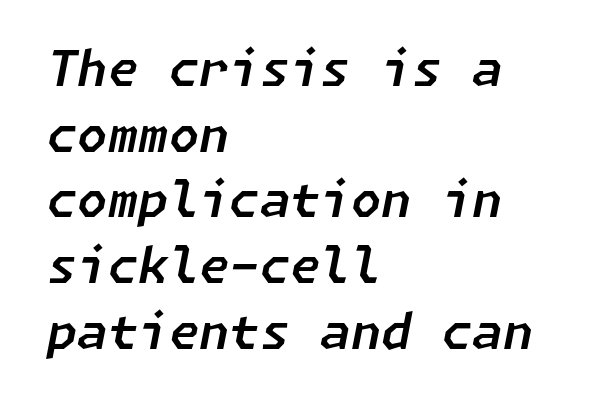
Short and long lines alike share a common starting point at left. Observe the lean: these are italic letterforms. Rule under the text: the space is simply empty. Short note: letters normally spaced. The passage shown stacks its lines at a standard gap.
